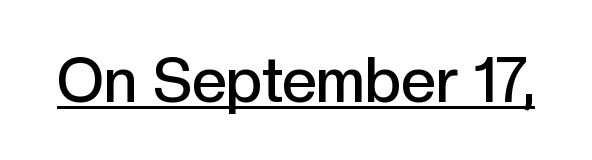
Q: Is the text bold? A: Semi-bold.
Q: Is the text italic (slanted)? A: No, it is upright.
Q: Is the typeface a serif or a sans-serif typeface? A: Sans-serif.
Q: Is the text underlined? A: Yes.
Q: Is the spacing between letters normal or unusually wide? A: Normal.
Q: Width (condensed, normal, or wide)? A: Normal.
Q: x-height? A: Medium.
Q: Monospaced? A: No.
